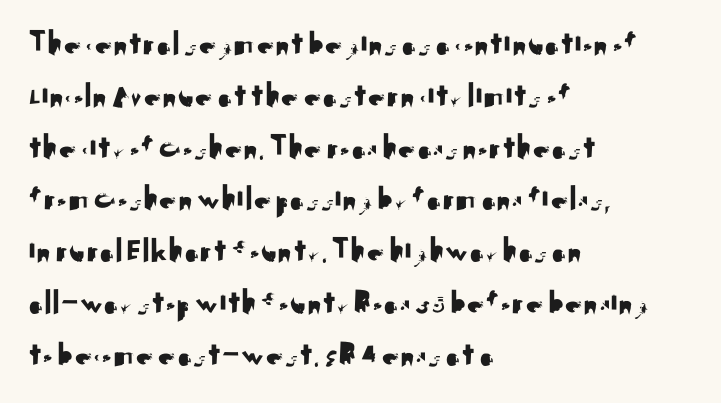
{"serif": "no", "italic": "no", "width": "normal", "stroke_contrast": "medium", "x_height": "small", "monospaced": "no", "underline": "no", "align": "left", "line_spacing": "normal", "line_spacing_ratio": 1.48, "letter_spacing": "normal", "letter_spacing_em": 0.0, "glyph_px": 35}
